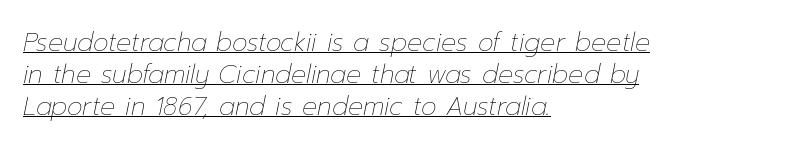
Q: Is the text bold? A: No.
Q: Is the text italic (slanted)? A: Yes, it leans right by about 12 degrees.
Q: Is the text underlined? A: Yes.
Q: How is the paragraph aligned? A: Left-aligned.
Q: Is the spacing between letters normal or unusually wide? A: Normal.
Q: Is the spacing between lines tight, normal or loose? A: Normal.
